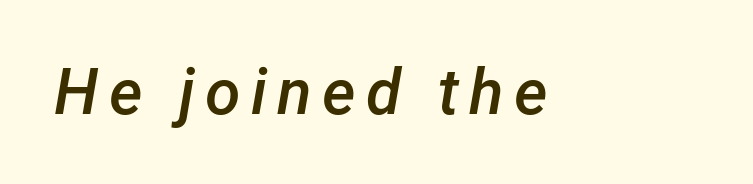
Think of a printed novel: that variable character pitch is what you see here. Letters rest on an invisible, unmarked baseline. Quick note: italic. Typesetter's note: demi weight, one step under bold.
